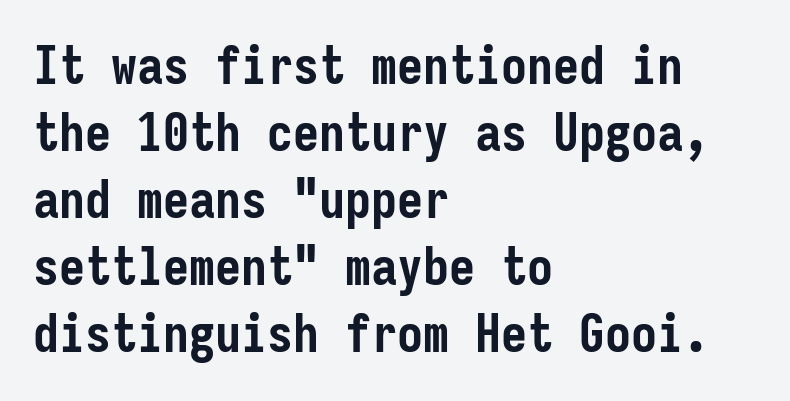
{"serif": "no", "italic": "no", "bold": "yes", "weight": "semibold", "width": "condensed", "stroke_contrast": "low", "x_height": "medium", "monospaced": "yes", "underline": "no", "align": "left", "line_spacing": "normal", "line_spacing_ratio": 1.29, "letter_spacing": "normal", "letter_spacing_em": 0.0, "glyph_px": 52}
